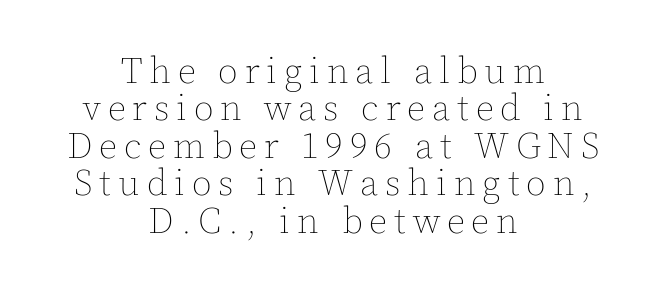
The image shows 36 px thin type, upright; set centered, tight line spacing (1.04x), not underlined; a medium x-height.
